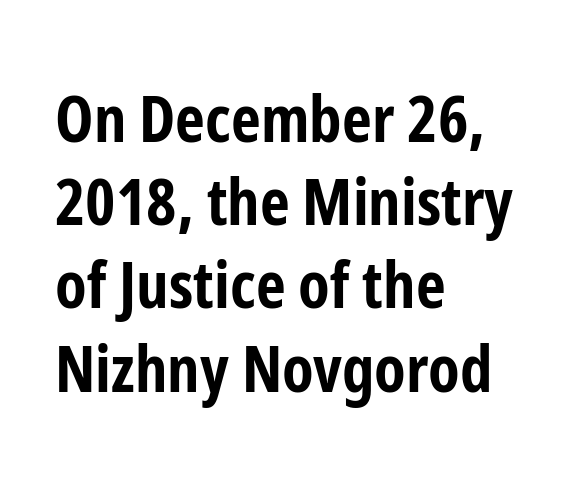
Q: Is the text bold? A: Yes.
Q: Is the text italic (slanted)? A: No, it is upright.
Q: Is the typeface a serif or a sans-serif typeface? A: Sans-serif.
Q: Is the text underlined? A: No.
Q: How is the paragraph aligned? A: Left-aligned.
Q: Is the spacing between letters normal or unusually wide? A: Normal.
Q: Is the spacing between lines tight, normal or loose? A: Normal.
Q: Width (condensed, normal, or wide)? A: Condensed.
Q: Stroke contrast? A: Low.
Q: x-height? A: Medium.
Q: Monospaced? A: No.
